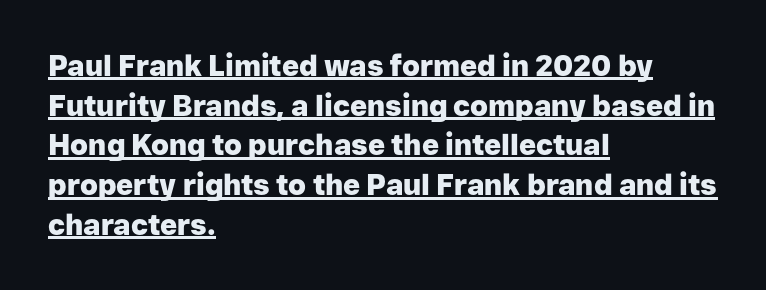
Students, note that the glyphs here touch the page at normal intervals. Regarding serifs, this sample does without them. Ascenders rise straight up at ninety degrees. Rows of type keep a routine distance in the vertical direction. Heavy-handed strokes throughout: this text is bold.
